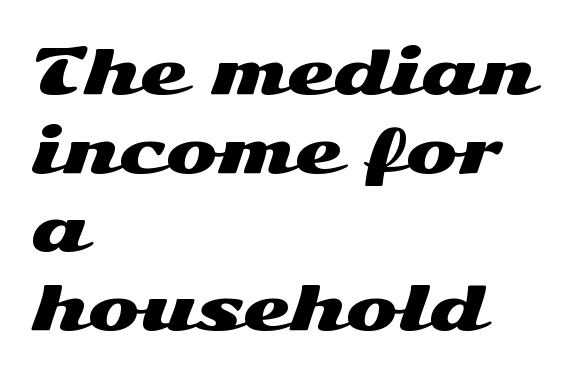
The image shows 62 px wide sans-serif type; set left-aligned, normal line spacing (1.27x), normal letter spacing, not underlined; medium stroke contrast and a medium x-height.
